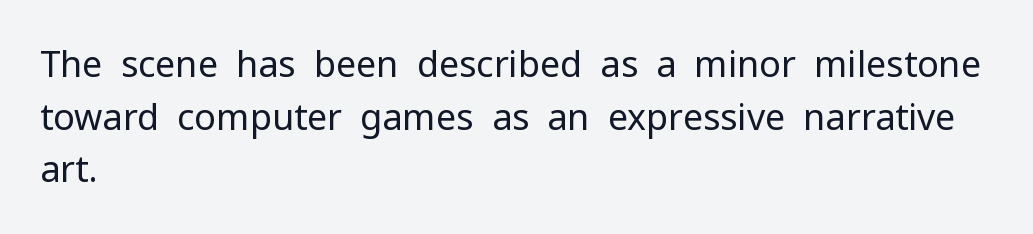
{"serif": "no", "italic": "no", "bold": "no", "weight": "regular", "width": "normal", "stroke_contrast": "low", "x_height": "medium", "monospaced": "no", "underline": "no", "align": "left", "line_spacing": "normal", "line_spacing_ratio": 1.46, "letter_spacing": "normal", "letter_spacing_em": 0.0, "glyph_px": 36}
